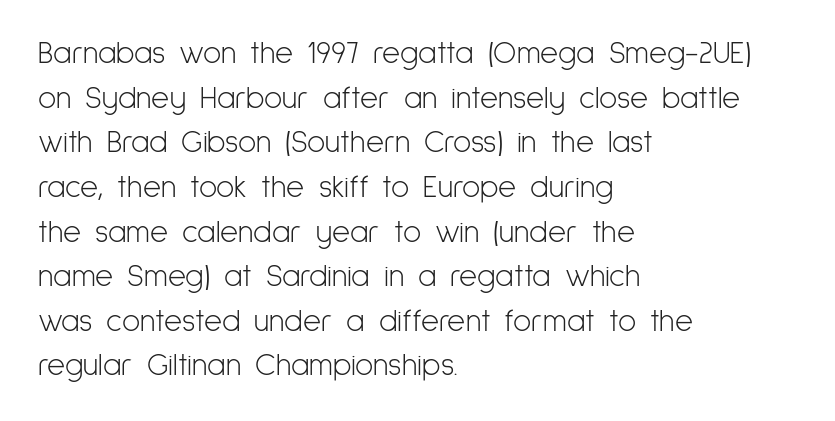
{"serif": "no", "italic": "no", "bold": "no", "weight": "light", "width": "condensed", "stroke_contrast": "low", "x_height": "medium", "monospaced": "no", "underline": "no", "align": "left", "line_spacing": "normal", "line_spacing_ratio": 1.44, "letter_spacing": "normal", "letter_spacing_em": 0.0, "glyph_px": 31}
